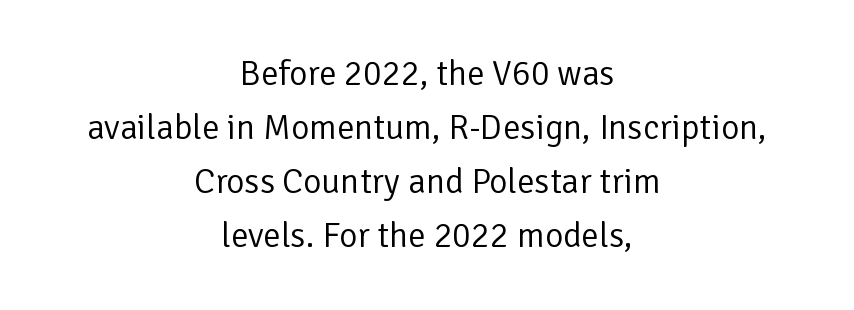
{"serif": "no", "italic": "no", "bold": "no", "weight": "regular", "width": "normal", "stroke_contrast": "low", "x_height": "medium", "monospaced": "no", "underline": "no", "align": "center", "line_spacing": "normal", "line_spacing_ratio": 1.54, "letter_spacing": "normal", "letter_spacing_em": 0.0, "glyph_px": 35}
